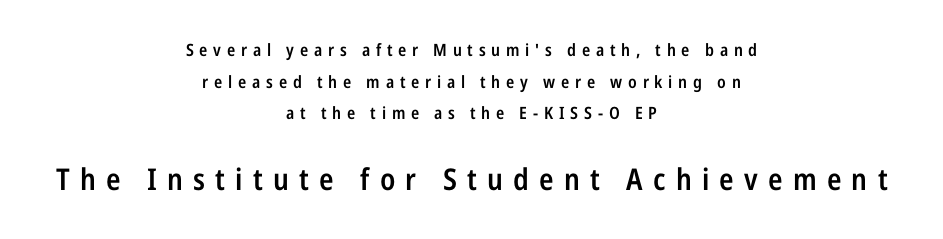
Compared with typical body copy, the letter spacing here is much looser. This sample is center-justified, so both line endings float freely. Do the characters align in a grid? No, the font is proportional. Type size steps up from the first block to the second.
